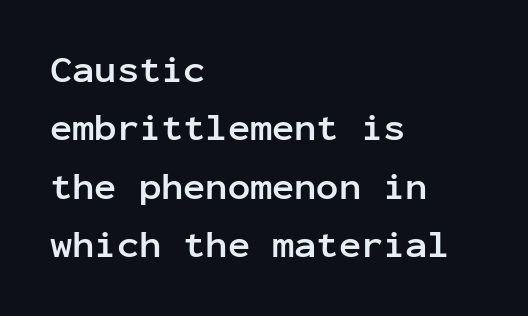
Letter spacing: default. Reading down the column, the eye jumps a familiar distance to each next line. Quick note: not italic, upright. Plain, unruled lines of type. The text was rendered using a sans face with plain stroke endings. You could count columns in this text — the font is strictly monospaced.
